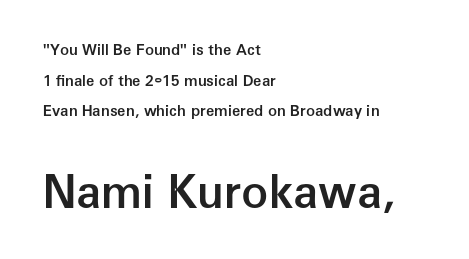
{"serif": "no", "italic": "no", "bold": "semi", "weight": "semibold", "width": "normal", "stroke_contrast": "low", "x_height": "medium", "monospaced": "no", "underline": "no", "align": "left", "line_spacing": "loose", "line_spacing_ratio": 2.04, "letter_spacing": "normal", "letter_spacing_em": 0.0, "larger_block": "second", "size_ratio": 3.0, "glyph_px": 45}
